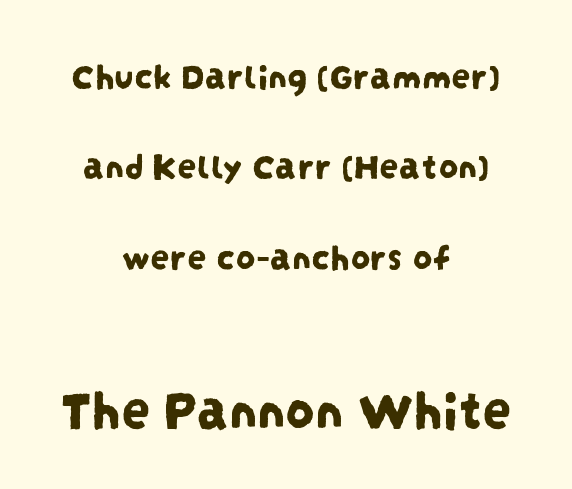
The image shows 58 px condensed sans-serif type; set centered, loose line spacing (2.32x), normal letter spacing, not underlined; the second (bottom) block is 1.49x larger; low stroke contrast and a large x-height.
